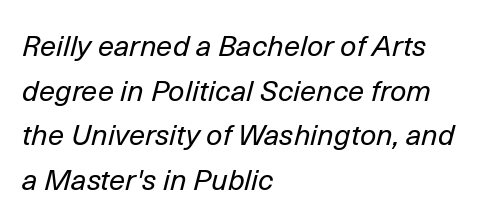
Q: Is the text bold? A: No.
Q: Is the text italic (slanted)? A: Yes, it leans right by about 14 degrees.
Q: Is the text underlined? A: No.
Q: How is the paragraph aligned? A: Left-aligned.
Q: Is the spacing between letters normal or unusually wide? A: Normal.
Q: Is the spacing between lines tight, normal or loose? A: Normal.
Q: Width (condensed, normal, or wide)? A: Normal.
Q: Stroke contrast? A: Low.
Q: x-height? A: Medium.
Q: Monospaced? A: No.
